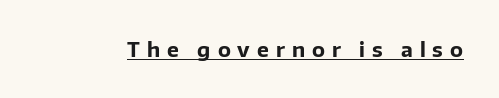
The image shows 20 px bold type, upright; set unusually wide letter spacing (+0.35 em), underlined.
